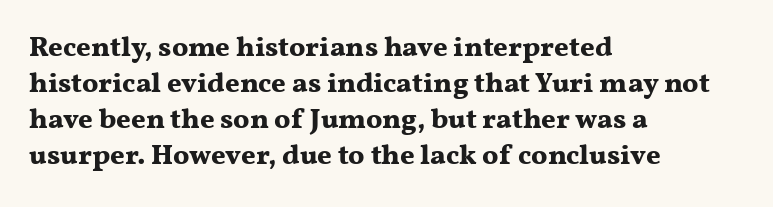
The image shows 28 px bold, wide serif type, upright; set left-aligned, normal line spacing (1.29x), normal letter spacing, not underlined; medium stroke contrast and a medium x-height.
